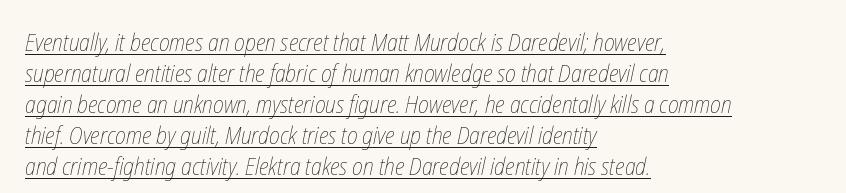
Q: Is the text bold? A: No.
Q: Is the text underlined? A: Yes.
Q: How is the paragraph aligned? A: Left-aligned.
Q: Is the spacing between letters normal or unusually wide? A: Normal.
Q: Is the spacing between lines tight, normal or loose? A: Normal.
